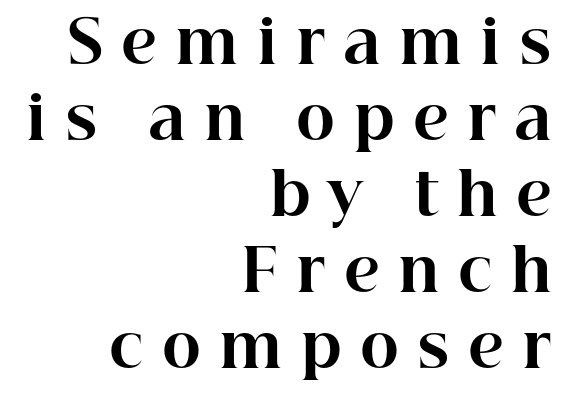
Q: Is the text bold? A: Yes.
Q: Is the text italic (slanted)? A: No, it is upright.
Q: Is the typeface a serif or a sans-serif typeface? A: Serif.
Q: Is the text underlined? A: No.
Q: How is the paragraph aligned? A: Right-aligned.
Q: Is the spacing between letters normal or unusually wide? A: Unusually wide.
Q: Is the spacing between lines tight, normal or loose? A: Normal.
Q: Width (condensed, normal, or wide)? A: Normal.
Q: Stroke contrast? A: High.
Q: x-height? A: Medium.
Q: Monospaced? A: No.
